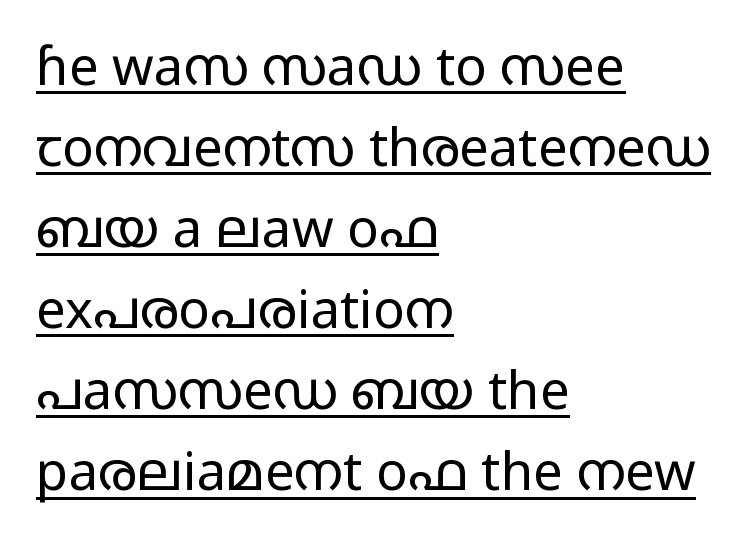
Q: Is the text bold? A: No.
Q: Is the text italic (slanted)? A: No, it is upright.
Q: Is the typeface a serif or a sans-serif typeface? A: Sans-serif.
Q: Is the text underlined? A: Yes.
Q: How is the paragraph aligned? A: Left-aligned.
Q: Is the spacing between letters normal or unusually wide? A: Normal.
Q: Is the spacing between lines tight, normal or loose? A: Normal.
Q: Width (condensed, normal, or wide)? A: Wide.
Q: Stroke contrast? A: Low.
Q: x-height? A: Medium.
Q: Monospaced? A: No.
